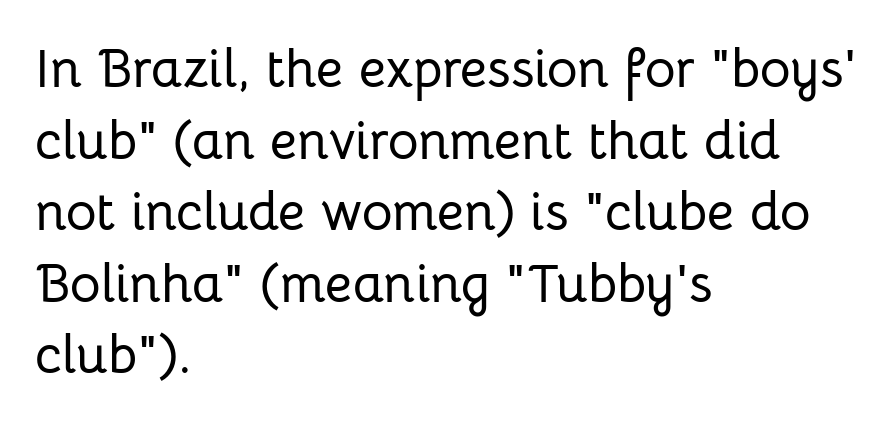
{"serif": "no", "italic": "no", "width": "normal", "stroke_contrast": "low", "x_height": "medium", "monospaced": "no", "underline": "no", "align": "left", "line_spacing": "normal", "line_spacing_ratio": 1.35, "letter_spacing": "normal", "letter_spacing_em": 0.0, "glyph_px": 53}
